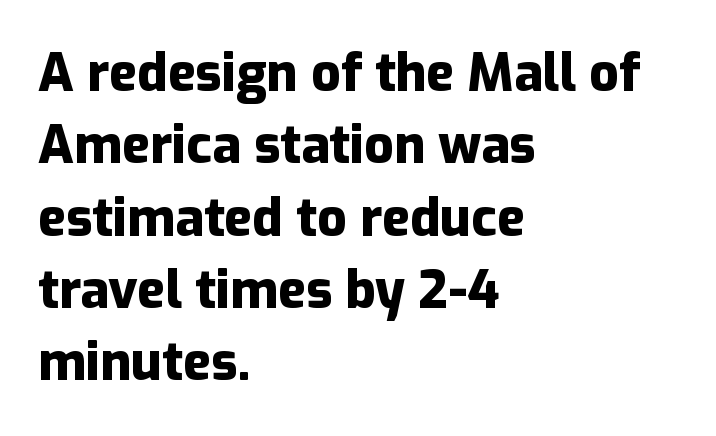
{"serif": "no", "italic": "no", "bold": "yes", "weight": "heavy", "width": "normal", "stroke_contrast": "low", "x_height": "medium", "monospaced": "no", "underline": "no", "align": "left", "line_spacing": "normal", "line_spacing_ratio": 1.39, "letter_spacing": "normal", "letter_spacing_em": 0.0, "glyph_px": 52}
